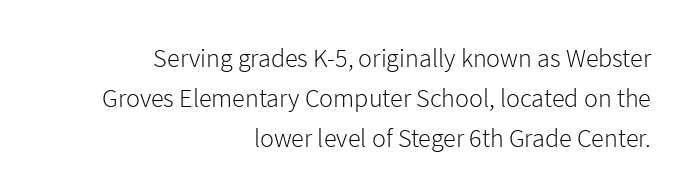
{"italic": "no", "bold": "no", "underline": "no", "align": "right", "line_spacing": "normal", "line_spacing_ratio": 1.53, "letter_spacing": "normal", "letter_spacing_em": 0.0, "glyph_px": 26}
